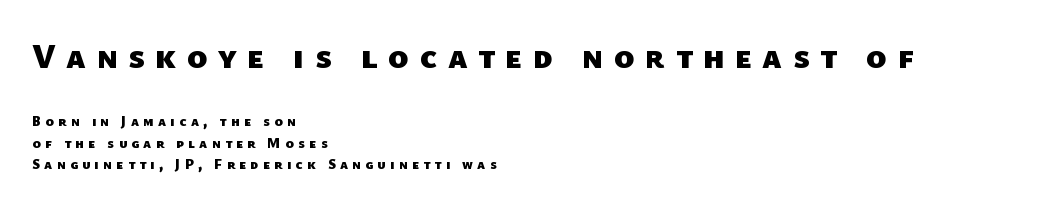
The image shows 34 px heavy sans-serif type; set left-aligned, normal line spacing (1.53x), unusually wide letter spacing (+0.31 em), not underlined; the first (top) block is 2.43x larger; low stroke contrast and a medium x-height.
